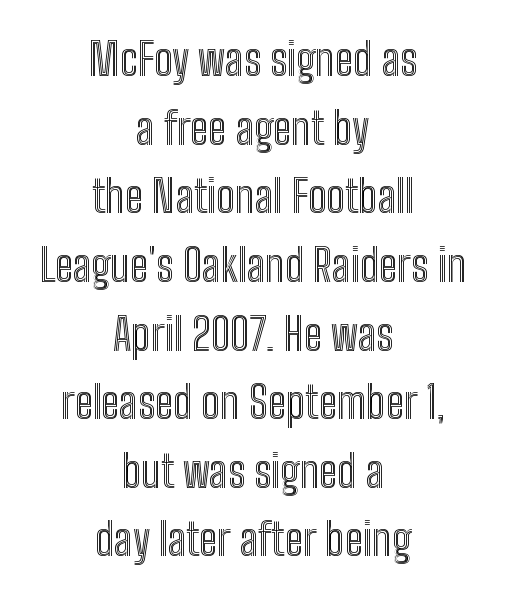
{"italic": "no", "width": "condensed", "x_height": "medium", "monospaced": "no", "underline": "no", "align": "center", "line_spacing": "normal", "line_spacing_ratio": 1.56, "letter_spacing": "normal", "letter_spacing_em": 0.0, "glyph_px": 44}
